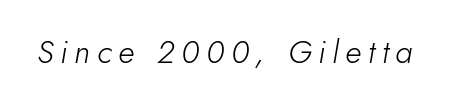
The image shows 32 px light type, italic (leaning right); set unusually wide letter spacing (+0.21 em), not underlined; low stroke contrast and a small x-height.
